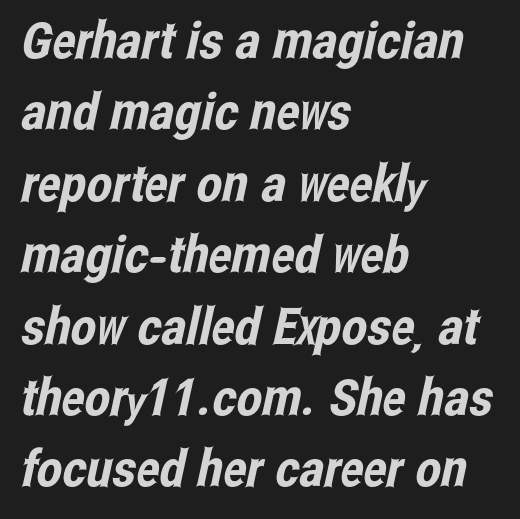
Q: Is the typeface a serif or a sans-serif typeface? A: Sans-serif.
Q: Is the text underlined? A: No.
Q: How is the paragraph aligned? A: Left-aligned.
Q: Is the spacing between letters normal or unusually wide? A: Normal.
Q: Is the spacing between lines tight, normal or loose? A: Normal.
Q: Width (condensed, normal, or wide)? A: Condensed.
Q: Stroke contrast? A: Low.
Q: x-height? A: Medium.
Q: Monospaced? A: No.
